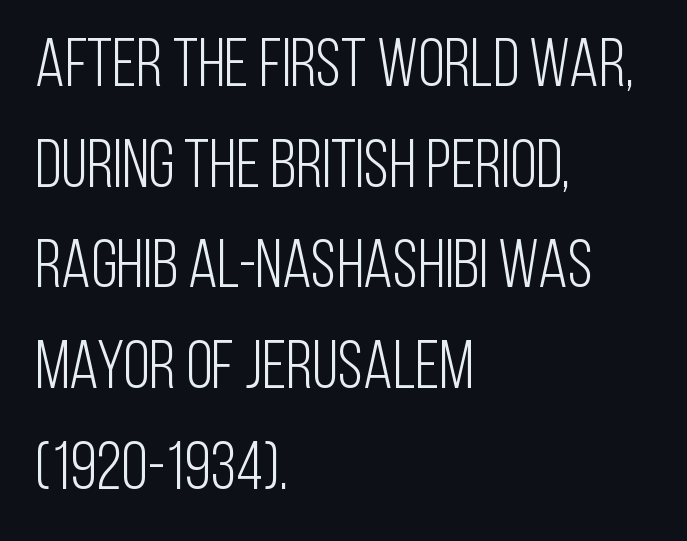
Each row of text sits above clean, open space. The letters stand upright; this is a roman face. The characters display no serif detailing; their extremities are plain. Look at the tracking — it's just the regular setting, nothing added.
